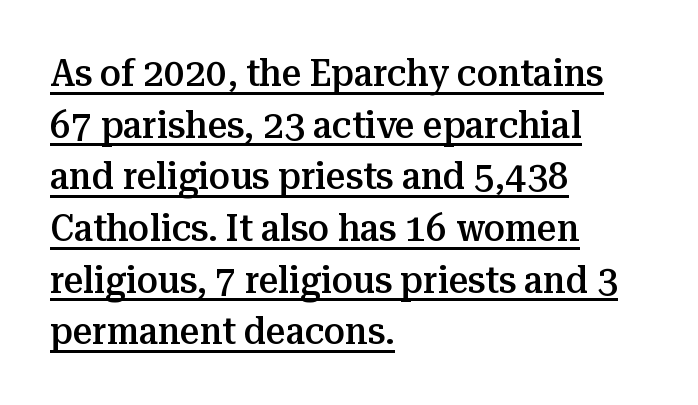
The image shows 38 px semibold serif type, upright; set left-aligned, normal line spacing (1.36x), normal letter spacing, underlined; medium stroke contrast and a medium x-height.
